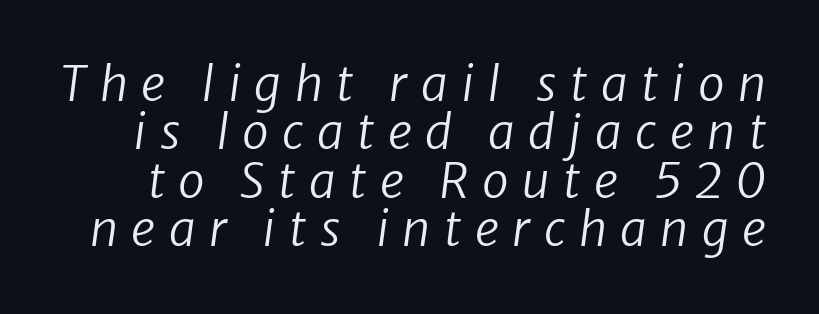
The image shows 48 px regular-weight sans-serif type; set tight line spacing (1.01x), unusually wide letter spacing (+0.28 em), not underlined; low stroke contrast and a medium x-height.
